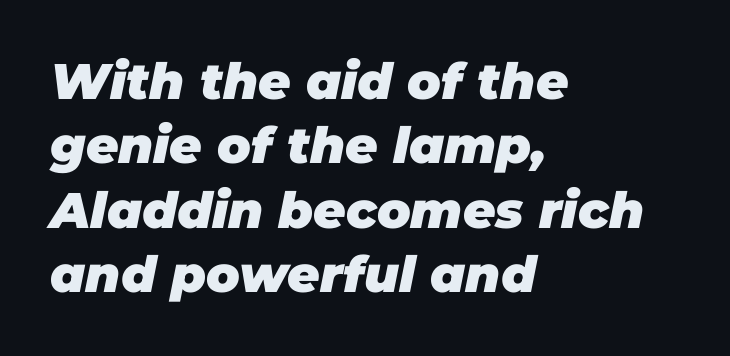
Stroke thickness is high; the sample reads as a true bold. Teacher's note: observe the even left margin — that is flush-left alignment. A typesetter would mark this as italic. Just letters on the line, the space beneath them empty.
